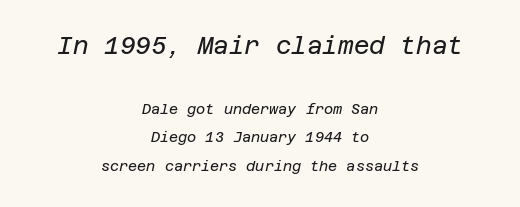
{"italic": "yes", "lean": "right", "slant_degrees": 12, "bold": "no", "underline": "no", "align": "center", "line_spacing": "loose", "line_spacing_ratio": 2.06, "letter_spacing": "normal", "letter_spacing_em": 0.0, "larger_block": "first", "size_ratio": 1.71, "glyph_px": 24}
